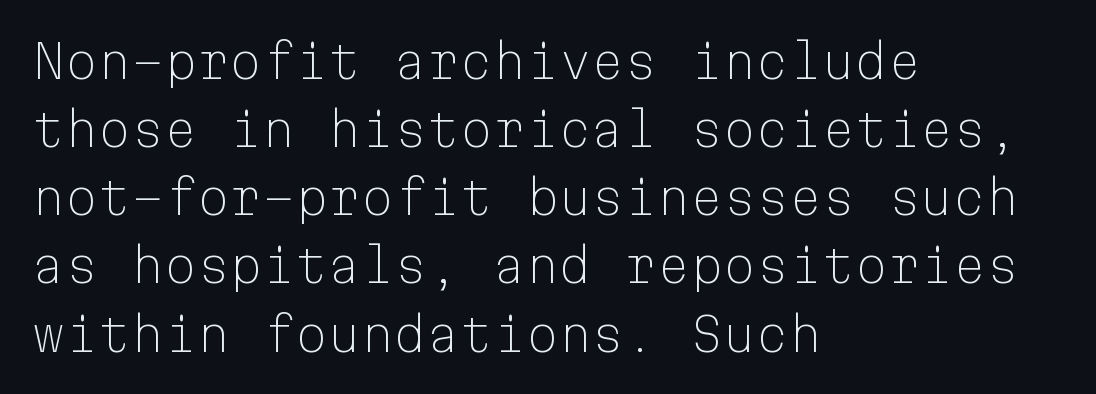
The image shows 47 px light sans-serif type, upright, monospaced; set left-aligned, normal line spacing (1.45x), normal letter spacing, not underlined; low stroke contrast and a medium x-height.
